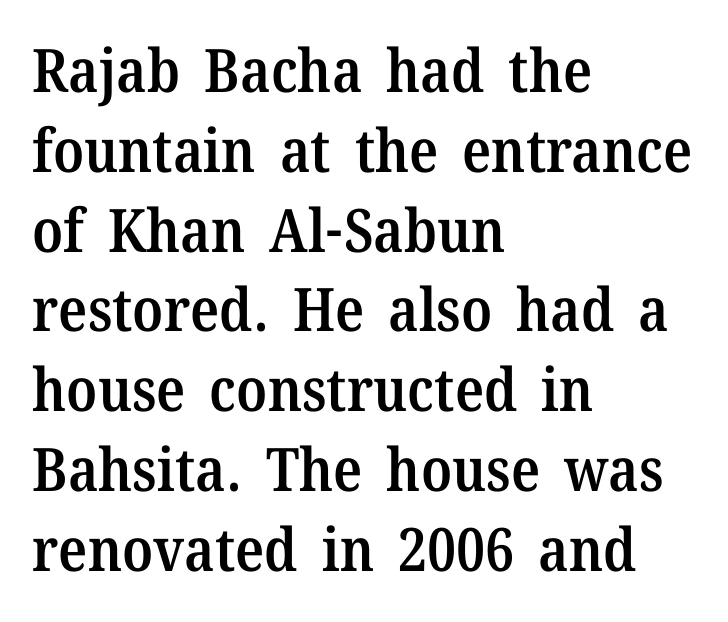
The passage shown is typeset with a serif family. Quick note: interline space is typical. Beneath every word, the page is bare. In CSS terms this would be text-align: left. Students, note that the glyphs here touch the page at normal intervals. The sample has been set in demibold, a notch under bold.
